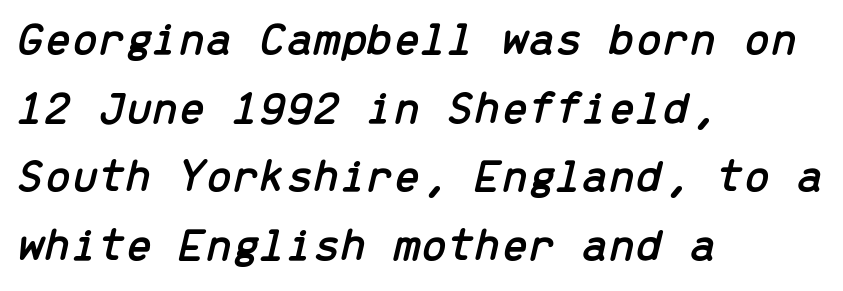
The passage shown stacks its lines at a standard gap. This sample uses an oblique cut, with every glyph tilted off the vertical. A typesetter would call this zero additional tracking. You could count columns in this text — the font is strictly monospaced. This rendering features lettering with no underline. Layout note: lines flush left.
